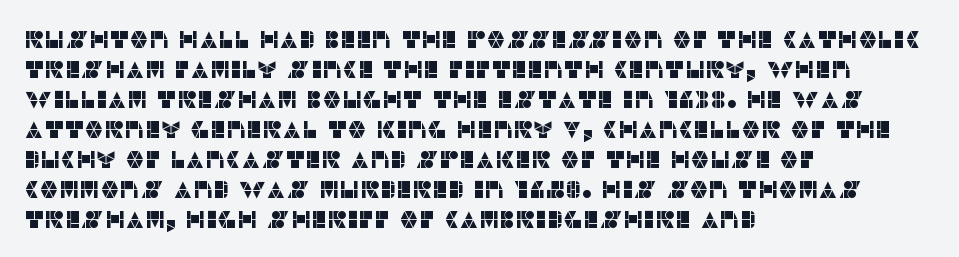
Q: Is the text italic (slanted)? A: No, it is upright.
Q: Is the text underlined? A: No.
Q: How is the paragraph aligned? A: Left-aligned.
Q: Is the spacing between letters normal or unusually wide? A: Normal.
Q: Is the spacing between lines tight, normal or loose? A: Normal.
